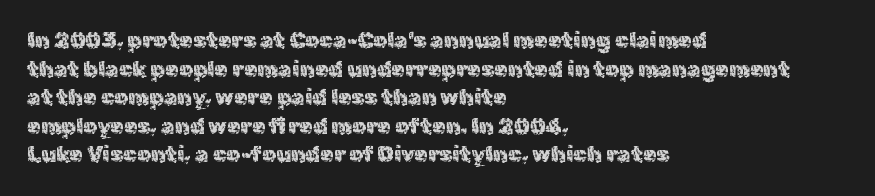
Q: Is the text bold? A: No.
Q: Is the text italic (slanted)? A: No, it is upright.
Q: Is the text underlined? A: No.
Q: How is the paragraph aligned? A: Left-aligned.
Q: Is the spacing between letters normal or unusually wide? A: Normal.
Q: Is the spacing between lines tight, normal or loose? A: Normal.
